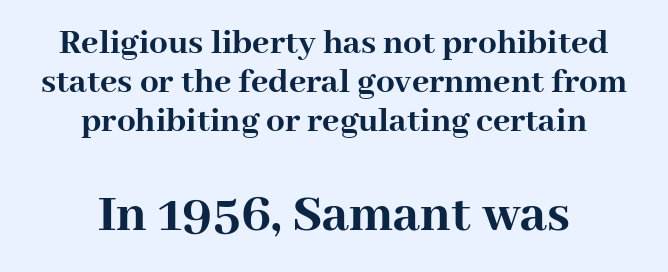
{"serif": "yes", "italic": "no", "bold": "yes", "weight": "semibold", "width": "normal", "stroke_contrast": "high", "x_height": "medium", "monospaced": "no", "underline": "no", "align": "center", "line_spacing": "tight", "line_spacing_ratio": 1.05, "letter_spacing": "normal", "letter_spacing_em": 0.0, "larger_block": "second", "size_ratio": 1.51, "glyph_px": 56}
